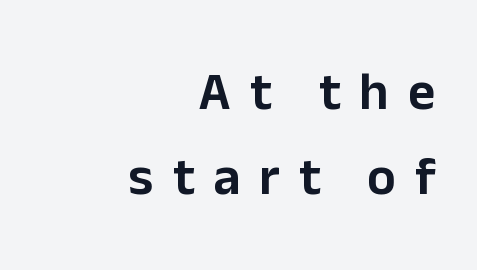
Q: Is the text italic (slanted)? A: No, it is upright.
Q: Is the typeface a serif or a sans-serif typeface? A: Sans-serif.
Q: Is the text underlined? A: No.
Q: How is the paragraph aligned? A: Right-aligned.
Q: Is the spacing between letters normal or unusually wide? A: Unusually wide.
Q: Is the spacing between lines tight, normal or loose? A: Normal.
Q: Width (condensed, normal, or wide)? A: Normal.
Q: Stroke contrast? A: Low.
Q: x-height? A: Medium.
Q: Monospaced? A: No.
